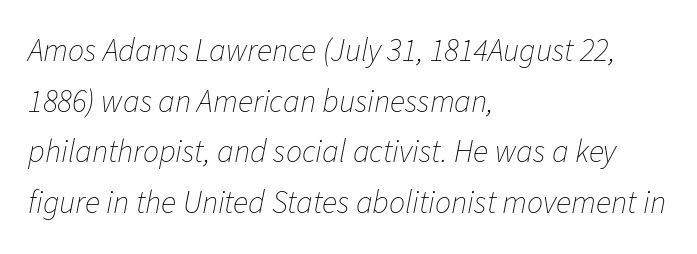
Students, observe: this is what conventionally led text looks like. Line starts are locked; line ends wander. Heaviness? Minimal to ordinary, like unemphasized prose. Clear beneath every line of the passage. The type is set solid horizontally, with unmodified tracking. Is the type slanted? Yes — the strokes lean at a clear angle.
